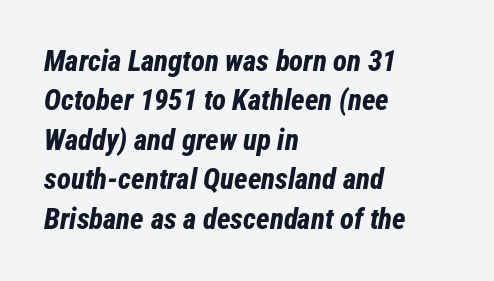
{"italic": "yes", "lean": "right", "slant_degrees": 12, "bold": "yes", "weight": "bold", "width": "condensed", "stroke_contrast": "low", "x_height": "medium", "monospaced": "no", "underline": "no", "align": "left", "line_spacing": "normal", "line_spacing_ratio": 1.36, "letter_spacing": "normal", "letter_spacing_em": 0.0, "glyph_px": 29}
